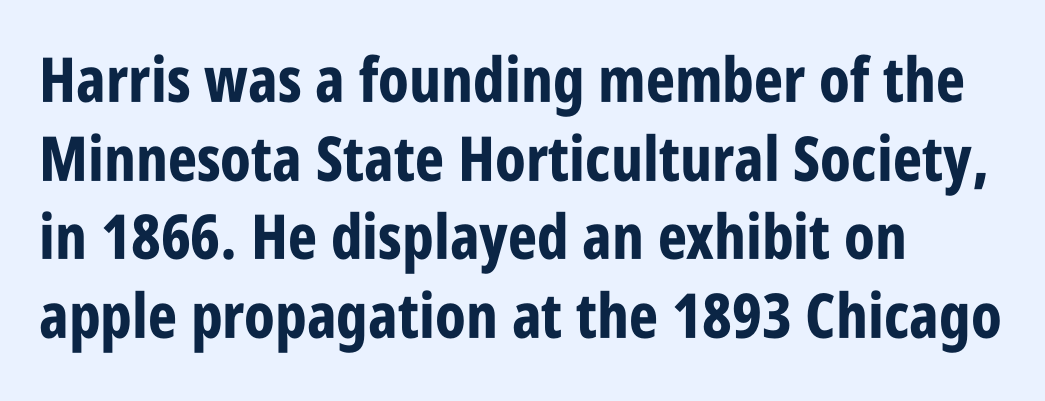
{"serif": "no", "italic": "no", "bold": "yes", "weight": "bold", "width": "condensed", "stroke_contrast": "low", "x_height": "large", "monospaced": "no", "underline": "no", "align": "left", "line_spacing": "normal", "line_spacing_ratio": 1.27, "letter_spacing": "normal", "letter_spacing_em": 0.0, "glyph_px": 62}
